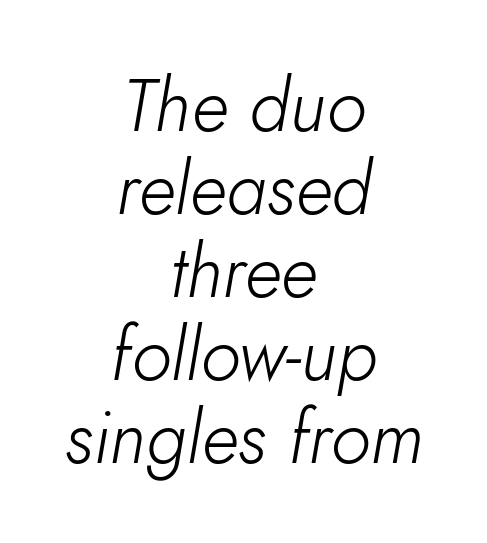
The image shows 74 px light type, italic (leaning right); set centered, tight line spacing (1.12x), normal letter spacing, not underlined; low stroke contrast and a small x-height.
